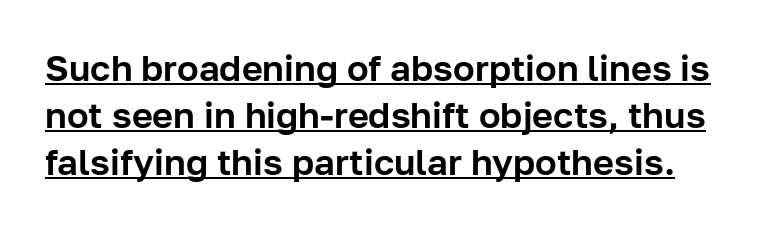
Ordinary non-slanted type is in use. Tracking here is standard; glyphs follow each other at the usual distance. Does the type have serifs? No, each stem ends abruptly. Do the characters align in a grid? No, the font is proportional.
